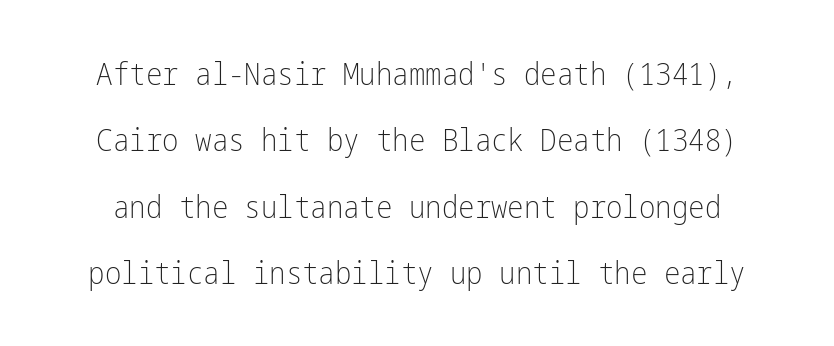
Q: Is the text bold? A: No.
Q: Is the text italic (slanted)? A: No, it is upright.
Q: Is the typeface a serif or a sans-serif typeface? A: Sans-serif.
Q: Is the text underlined? A: No.
Q: Is the spacing between letters normal or unusually wide? A: Normal.
Q: Is the spacing between lines tight, normal or loose? A: Loose.
Q: Width (condensed, normal, or wide)? A: Condensed.
Q: Stroke contrast? A: Low.
Q: x-height? A: Medium.
